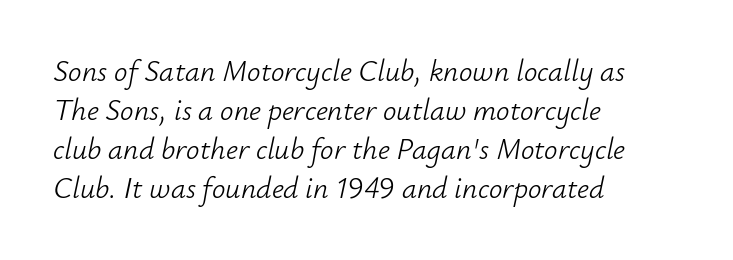
Alignment: flush left. Descenders are the only things crossing below the line. An italicized treatment has been applied to the whole sample. A typesetter would call this proportional, since set widths differ per character. A normal amount of white space separates one row of letters from the next. Here the glyphs are tracked normally, forming tight word shapes.
